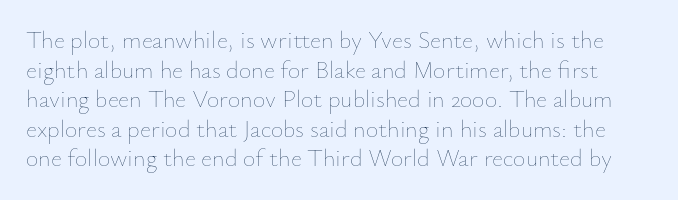
Q: Is the text bold? A: No.
Q: Is the text italic (slanted)? A: No, it is upright.
Q: Is the text underlined? A: No.
Q: Is the spacing between letters normal or unusually wide? A: Normal.
